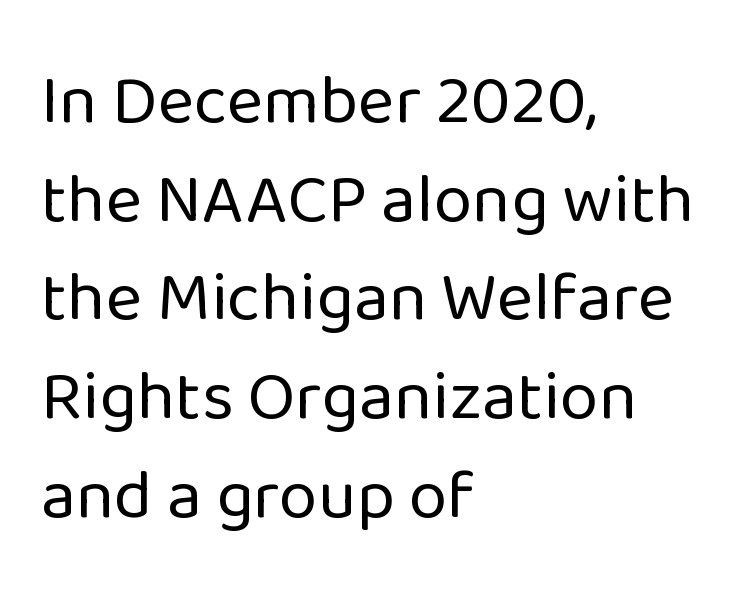
The image shows 70 px regular-weight sans-serif type, upright; set left-aligned, normal line spacing (1.41x), normal letter spacing, not underlined; low stroke contrast and a medium x-height.
